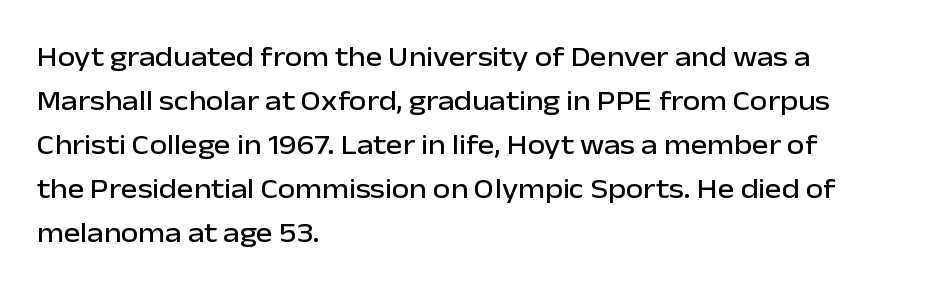
Q: Is the text italic (slanted)? A: No, it is upright.
Q: Is the typeface a serif or a sans-serif typeface? A: Sans-serif.
Q: Is the text underlined? A: No.
Q: How is the paragraph aligned? A: Left-aligned.
Q: Is the spacing between letters normal or unusually wide? A: Normal.
Q: Is the spacing between lines tight, normal or loose? A: Normal.
Q: Width (condensed, normal, or wide)? A: Normal.
Q: Stroke contrast? A: Low.
Q: x-height? A: Medium.
Q: Monospaced? A: No.
